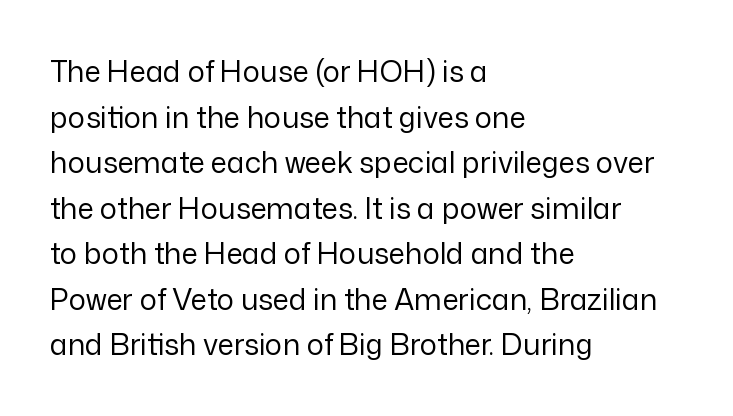
The image shows 29 px regular-weight sans-serif type, upright; set left-aligned, normal line spacing (1.57x), normal letter spacing, not underlined; low stroke contrast and a medium x-height.
